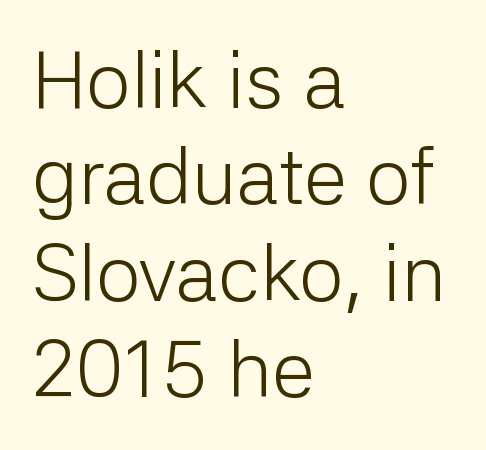
The image shows 79 px light sans-serif type, upright; set left-aligned, line spacing 1.22x, normal letter spacing, not underlined; low stroke contrast and a medium x-height.
